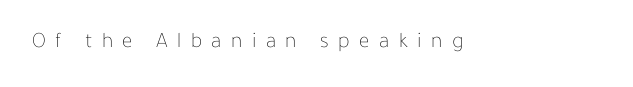
The image shows 22 px text type, upright; set unusually wide letter spacing (+0.43 em), not underlined.
